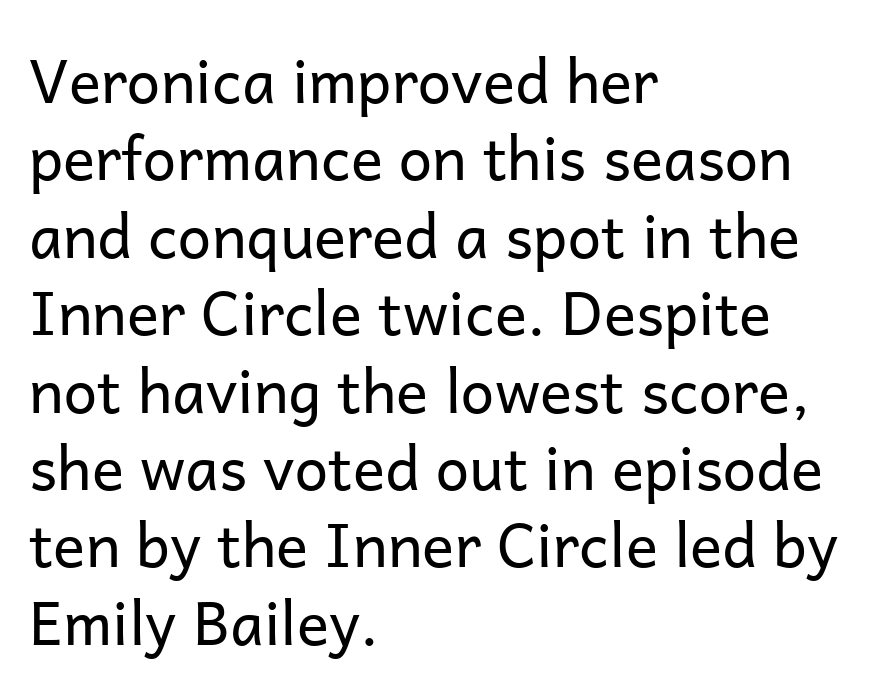
The image shows 60 px regular-weight sans-serif type, upright; set left-aligned, normal line spacing (1.29x), normal letter spacing, not underlined; low stroke contrast and a medium x-height.
